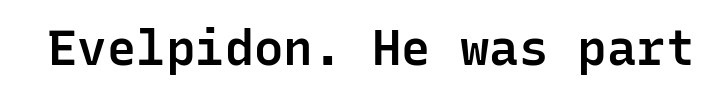
Plain, unruled lines of type. Does the weight exceed regular? Yes, but only to semibold. These lines are rendered in a fixed-pitch font. Check where the strokes stop: nothing finishes them off — pure sans. Style check: upright.
